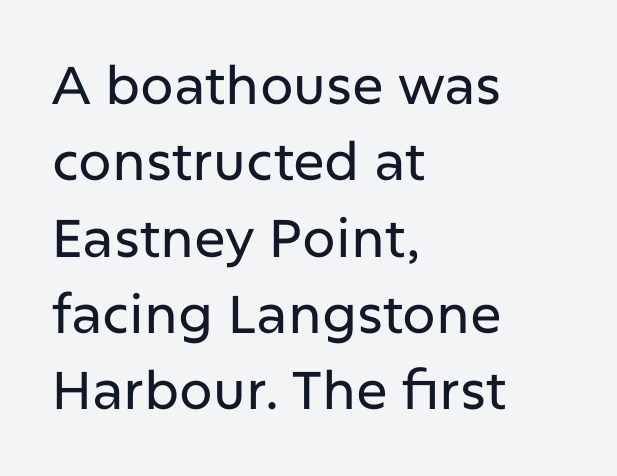
{"serif": "no", "italic": "no", "width": "normal", "stroke_contrast": "low", "x_height": "medium", "monospaced": "no", "underline": "no", "align": "left", "line_spacing": "normal", "line_spacing_ratio": 1.44, "letter_spacing": "normal", "letter_spacing_em": 0.0, "glyph_px": 53}
